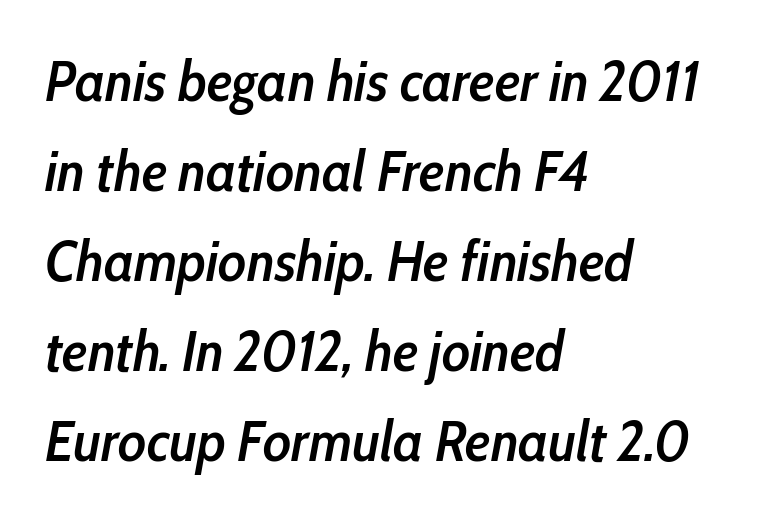
The rendering uses a moderate line-height, typical for paragraphs. Beneath every word, the page is bare. Honestly, the letter spacing is just normal — you wouldn't notice it. The passage shown is typed in a proportional face where columns would drift.
